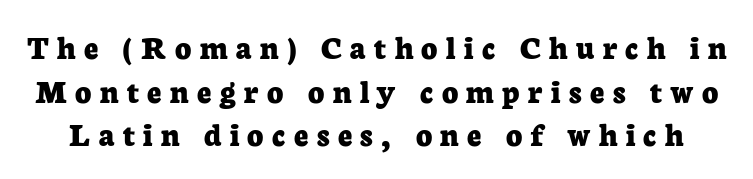
Q: Is the text bold? A: Yes.
Q: Is the text italic (slanted)? A: No, it is upright.
Q: Is the typeface a serif or a sans-serif typeface? A: Serif.
Q: Is the text underlined? A: No.
Q: Is the spacing between letters normal or unusually wide? A: Unusually wide.
Q: Is the spacing between lines tight, normal or loose? A: Normal.
Q: Width (condensed, normal, or wide)? A: Normal.
Q: Stroke contrast? A: Low.
Q: x-height? A: Medium.
Q: Monospaced? A: No.
